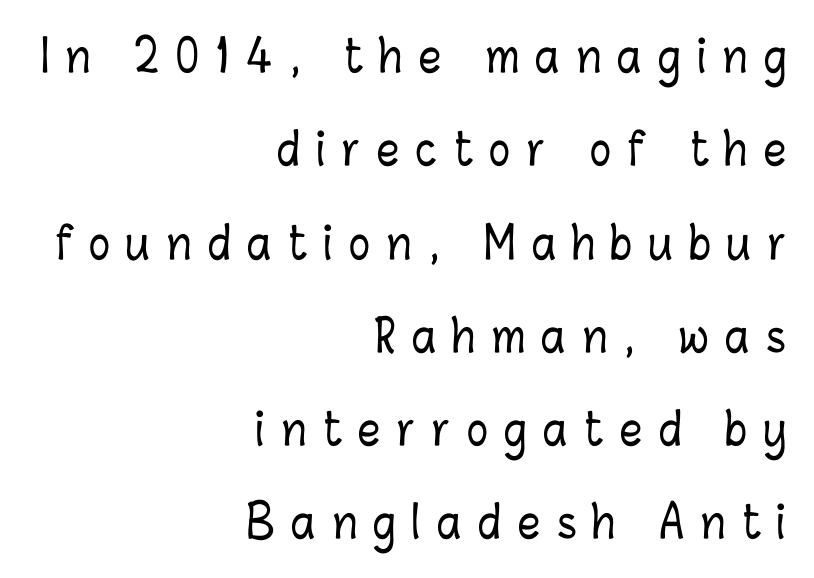
Q: Is the text italic (slanted)? A: No, it is upright.
Q: Is the text underlined? A: No.
Q: How is the paragraph aligned? A: Right-aligned.
Q: Is the spacing between letters normal or unusually wide? A: Unusually wide.
Q: Is the spacing between lines tight, normal or loose? A: Loose.
Q: Width (condensed, normal, or wide)? A: Condensed.
Q: Stroke contrast? A: Low.
Q: x-height? A: Medium.
Q: Monospaced? A: No.
